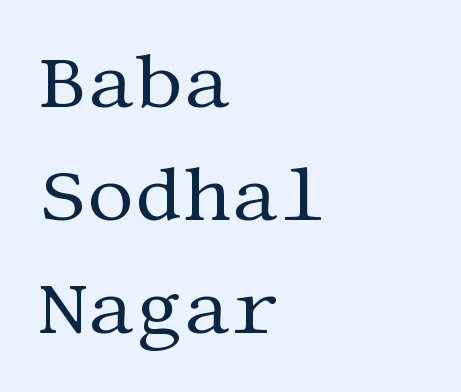
Check under the words: just untouched page. Compared with a centered layout, this one pins lines to the left instead. Vertically, the passage feels balanced, rows spaced as you'd expect. Counters stay open thanks to moderate or lighter strokes. A typesetter would mark this as roman, not italic. The line texture is even and compact thanks to regular tracking.
